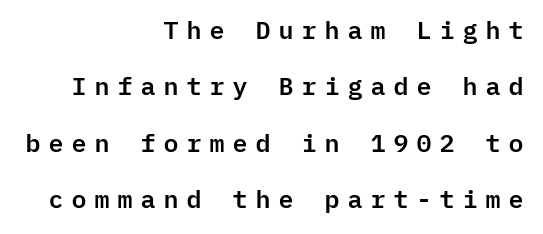
The image shows 25 px text type, upright; set right-aligned, loose line spacing (2.26x), unusually wide letter spacing (+0.28 em), not underlined.
